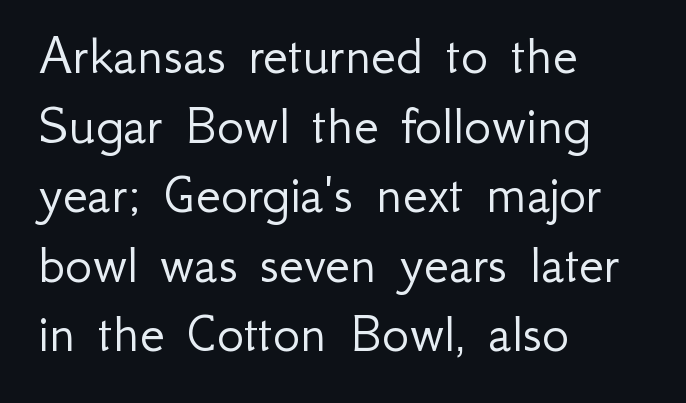
Q: Is the text bold? A: No.
Q: Is the text italic (slanted)? A: No, it is upright.
Q: Is the typeface a serif or a sans-serif typeface? A: Sans-serif.
Q: Is the text underlined? A: No.
Q: How is the paragraph aligned? A: Left-aligned.
Q: Is the spacing between letters normal or unusually wide? A: Normal.
Q: Width (condensed, normal, or wide)? A: Normal.
Q: Stroke contrast? A: Low.
Q: x-height? A: Small.
Q: Monospaced? A: No.
